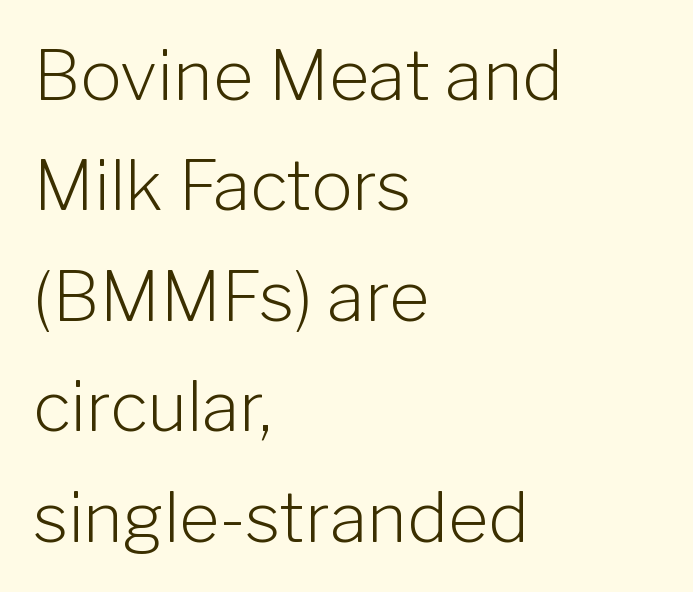
Each line starts at the same left margin while the right side varies. Proportional: the letters do not fall into vertical columns. A typesetter would label this face a sans. The lettering holds an erect, upright posture throughout. The rendering keeps characters at their native spacing. Is the type heavy? It reads as light-to-regular instead.
